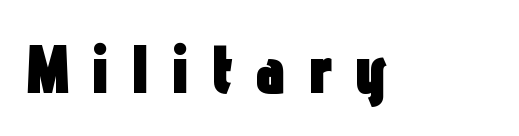
The typeface chosen for these lines omits serifs. This rendering features lettering with no underline. Each glyph is drawn with heavy, bold strokes. A typesetter would call this proportional, since set widths differ per character. Posture: vertical.
